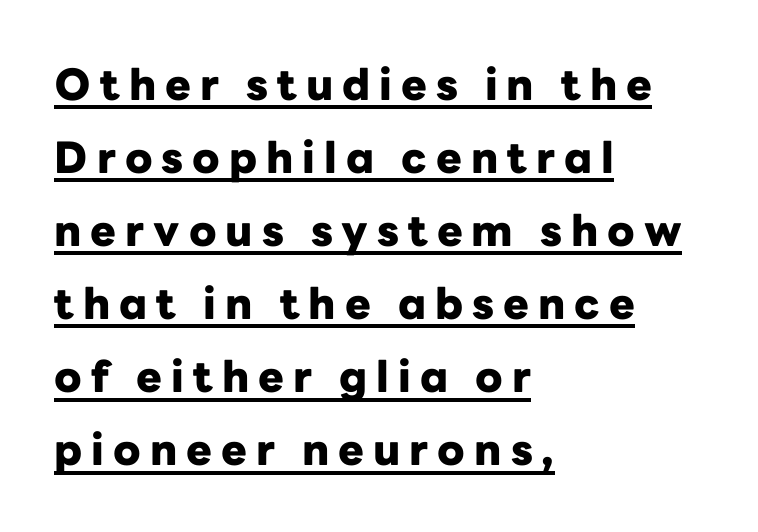
The image shows 43 px heavy sans-serif type, upright; set left-aligned, normal line spacing (1.7x), unusually wide letter spacing (+0.21 em), underlined; low stroke contrast and a medium x-height.
